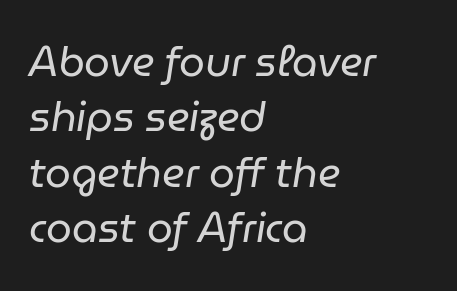
Q: Is the text bold? A: No.
Q: Is the text italic (slanted)? A: Yes, it leans right by about 9 degrees.
Q: Is the text underlined? A: No.
Q: How is the paragraph aligned? A: Left-aligned.
Q: Is the spacing between letters normal or unusually wide? A: Normal.
Q: Is the spacing between lines tight, normal or loose? A: Normal.
Q: Width (condensed, normal, or wide)? A: Normal.
Q: Stroke contrast? A: Low.
Q: x-height? A: Medium.
Q: Monospaced? A: No.
